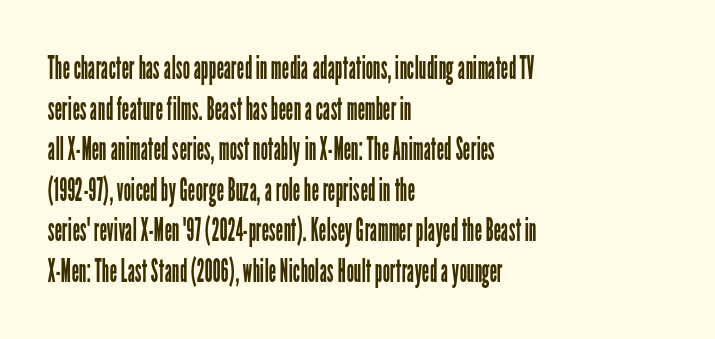
Q: Is the text bold? A: No.
Q: Is the text italic (slanted)? A: No, it is upright.
Q: Is the typeface a serif or a sans-serif typeface? A: Sans-serif.
Q: Is the text underlined? A: No.
Q: How is the paragraph aligned? A: Left-aligned.
Q: Is the spacing between letters normal or unusually wide? A: Normal.
Q: Width (condensed, normal, or wide)? A: Condensed.
Q: Stroke contrast? A: Low.
Q: x-height? A: Medium.
Q: Monospaced? A: No.
